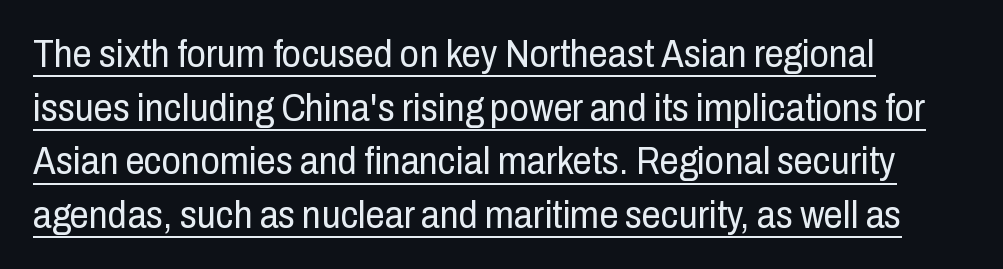
Examine the stroke ends and you'll find no serifs. The line-height multiplier appears to be the usual default. No extra tracking has been applied to these lines. A rule runs beneath these lines of type.
